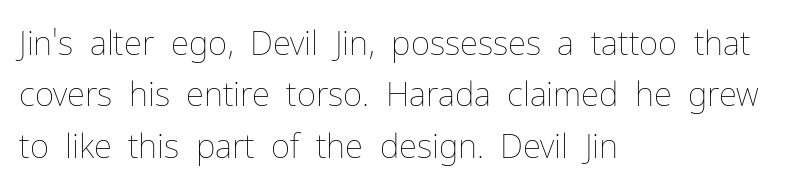
Q: Is the text bold? A: No.
Q: Is the text italic (slanted)? A: No, it is upright.
Q: Is the text underlined? A: No.
Q: How is the paragraph aligned? A: Left-aligned.
Q: Is the spacing between letters normal or unusually wide? A: Normal.
Q: Is the spacing between lines tight, normal or loose? A: Normal.
Q: Width (condensed, normal, or wide)? A: Normal.
Q: Stroke contrast? A: Low.
Q: x-height? A: Medium.
Q: Monospaced? A: No.
